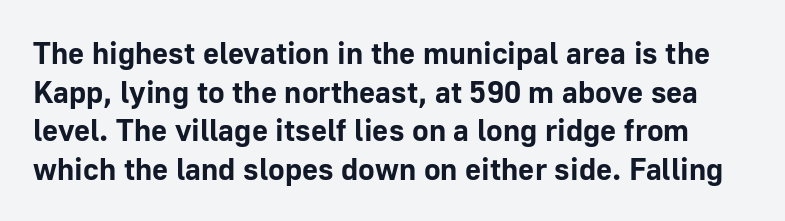
The image shows 31 px bold sans-serif type, upright; set normal line spacing (1.25x), normal letter spacing, not underlined; low stroke contrast and a medium x-height.
